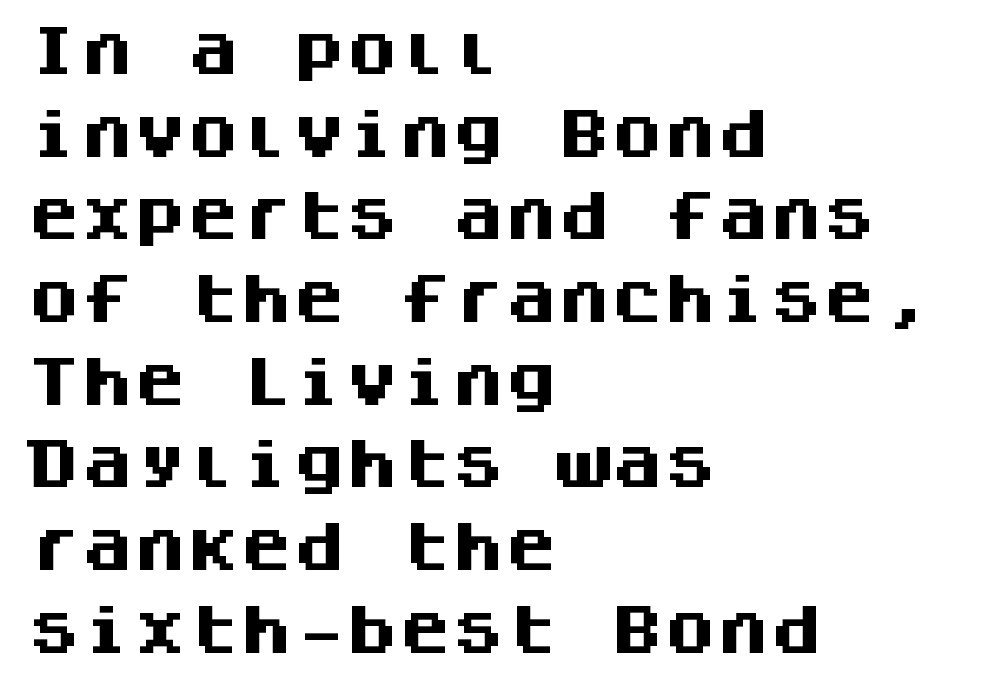
The image shows 53 px heavy sans-serif type, upright, monospaced; set left-aligned, normal line spacing (1.56x), normal letter spacing, not underlined; medium stroke contrast and a large x-height.
